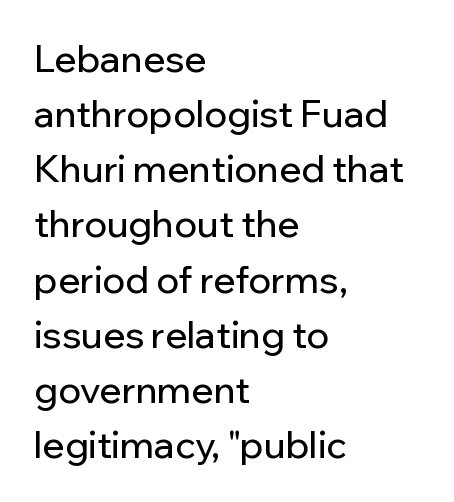
Q: Is the text italic (slanted)? A: No, it is upright.
Q: Is the typeface a serif or a sans-serif typeface? A: Sans-serif.
Q: Is the text underlined? A: No.
Q: How is the paragraph aligned? A: Left-aligned.
Q: Is the spacing between letters normal or unusually wide? A: Normal.
Q: Is the spacing between lines tight, normal or loose? A: Normal.
Q: Width (condensed, normal, or wide)? A: Normal.
Q: Stroke contrast? A: Low.
Q: x-height? A: Medium.
Q: Monospaced? A: No.
